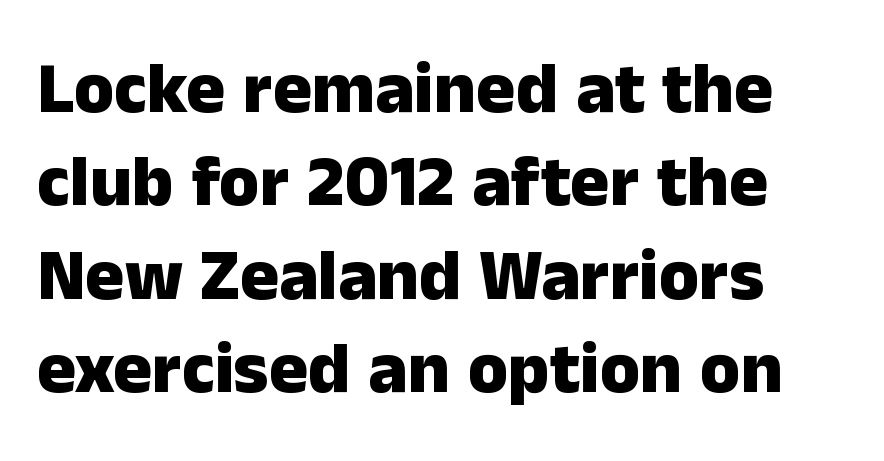
The image shows 73 px heavy sans-serif type, upright; set left-aligned, normal line spacing (1.28x), normal letter spacing, not underlined; low stroke contrast and a medium x-height.
